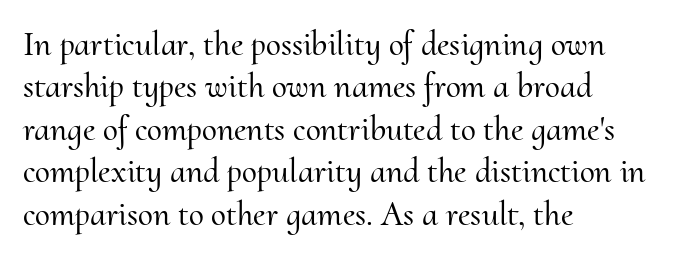
Q: Is the text italic (slanted)? A: No, it is upright.
Q: Is the typeface a serif or a sans-serif typeface? A: Serif.
Q: Is the text underlined? A: No.
Q: How is the paragraph aligned? A: Left-aligned.
Q: Is the spacing between letters normal or unusually wide? A: Normal.
Q: Is the spacing between lines tight, normal or loose? A: Normal.
Q: Width (condensed, normal, or wide)? A: Normal.
Q: Stroke contrast? A: Medium.
Q: x-height? A: Small.
Q: Monospaced? A: No.
